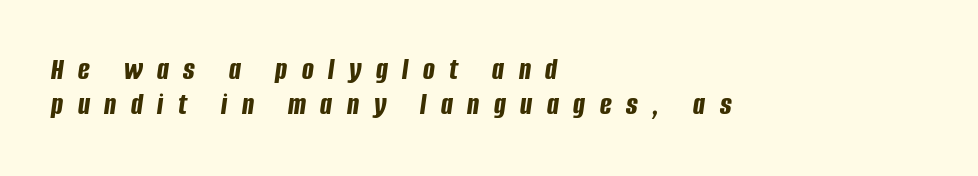
{"italic": "yes", "lean": "right", "slant_degrees": 8, "bold": "yes", "weight": "bold", "width": "condensed", "stroke_contrast": "low", "x_height": "large", "monospaced": "no", "underline": "no", "align": "left", "line_spacing": "tight", "line_spacing_ratio": 1.13, "letter_spacing": "wide", "letter_spacing_em": 0.47, "glyph_px": 31}
